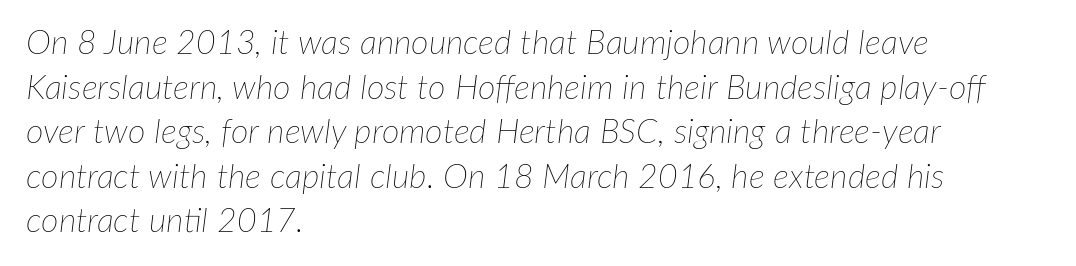
{"italic": "yes", "lean": "right", "slant_degrees": 7, "bold": "no", "weight": "thin", "width": "normal", "stroke_contrast": "low", "x_height": "medium", "monospaced": "no", "underline": "no", "align": "left", "line_spacing": "normal", "line_spacing_ratio": 1.31, "letter_spacing": "normal", "letter_spacing_em": 0.0, "glyph_px": 34}
